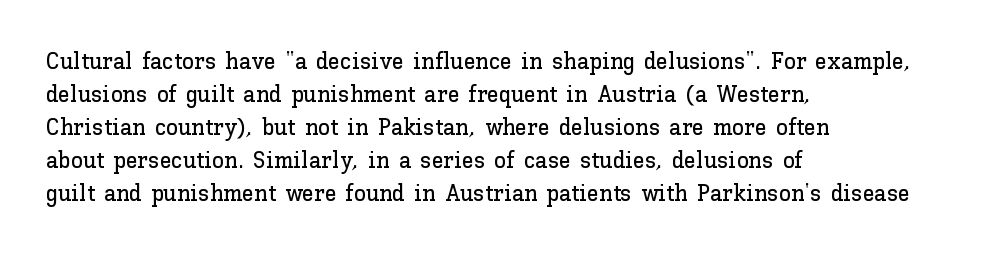
Q: Is the text italic (slanted)? A: No, it is upright.
Q: Is the text underlined? A: No.
Q: How is the paragraph aligned? A: Left-aligned.
Q: Is the spacing between letters normal or unusually wide? A: Normal.
Q: Is the spacing between lines tight, normal or loose? A: Normal.
